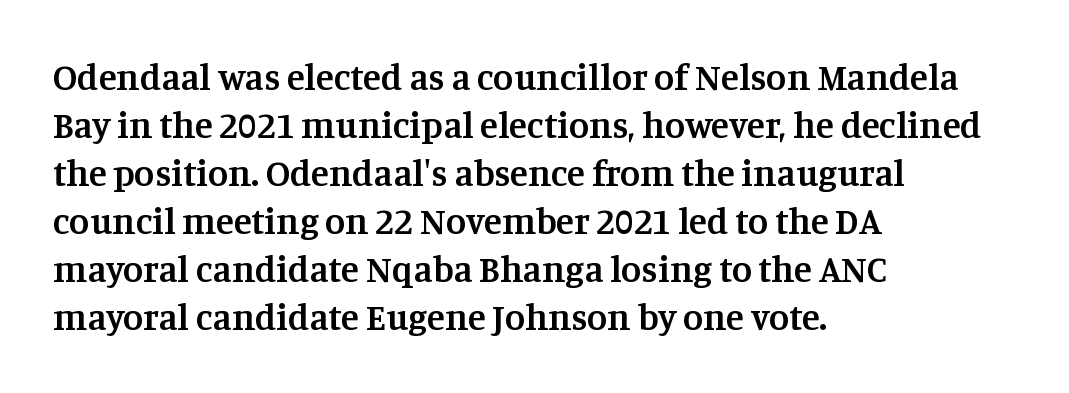
What kind of face is this? One with serifs. This sample has the flowing, uneven cadence of proportional lettering. Look at the tracking — it's just the regular setting, nothing added. Every stem runs plumb, perpendicular to the baseline. The compositor pushed each line to the left boundary.
